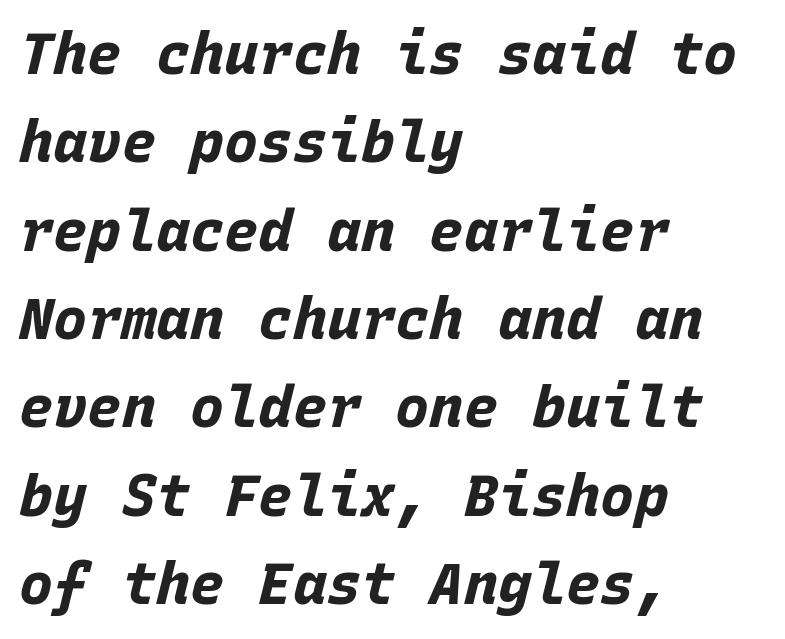
Every letter is thick-stroked: bold, no question. This rendering uses left alignment, leaving the right contour irregular. The passage shown leans; its letterforms are oblique. Is this a fixed-width face? Yes — each glyph sits in an identical cell. This sample keeps an unexceptional amount of space between lines. Just letters on the line, the space beneath them empty.
